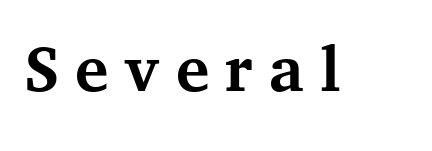
The image shows 70 px semibold serif type, upright; set unusually wide letter spacing (+0.23 em), not underlined; medium stroke contrast and a medium x-height.
